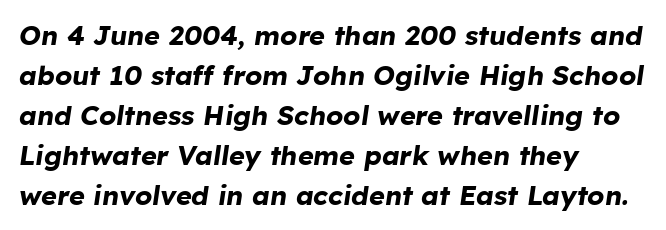
{"italic": "yes", "lean": "right", "slant_degrees": 8, "bold": "yes", "underline": "no", "align": "left", "line_spacing": "normal", "line_spacing_ratio": 1.48, "letter_spacing": "normal", "letter_spacing_em": 0.0, "glyph_px": 27}
